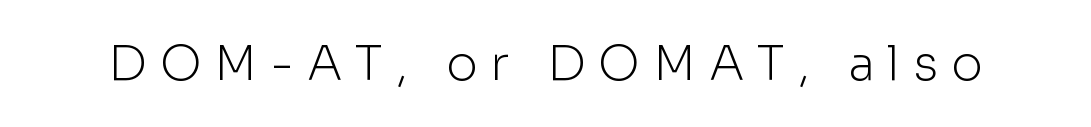
{"serif": "no", "italic": "no", "bold": "no", "weight": "light", "width": "normal", "stroke_contrast": "low", "x_height": "medium", "monospaced": "no", "underline": "no", "letter_spacing": "wide", "letter_spacing_em": 0.27, "glyph_px": 48}
